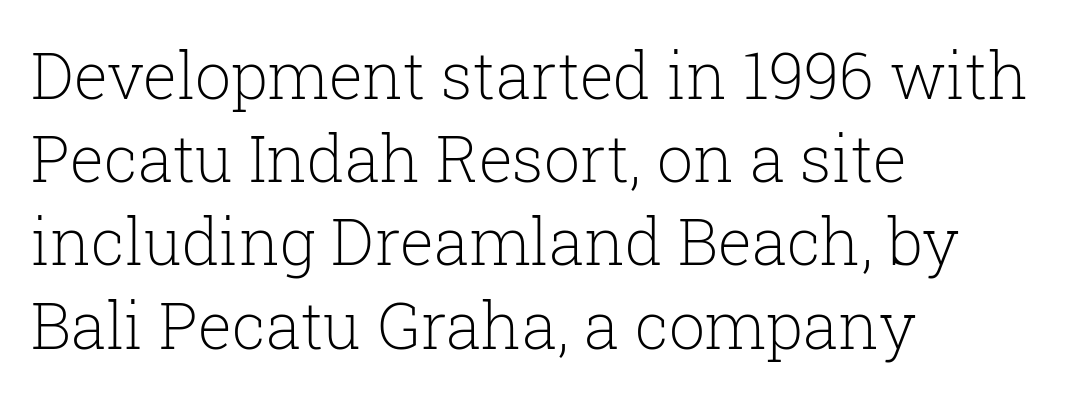
Q: Is the text bold? A: No.
Q: Is the text italic (slanted)? A: No, it is upright.
Q: Is the typeface a serif or a sans-serif typeface? A: Serif.
Q: Is the text underlined? A: No.
Q: How is the paragraph aligned? A: Left-aligned.
Q: Is the spacing between letters normal or unusually wide? A: Normal.
Q: Is the spacing between lines tight, normal or loose? A: Normal.
Q: Width (condensed, normal, or wide)? A: Normal.
Q: Stroke contrast? A: Low.
Q: x-height? A: Medium.
Q: Monospaced? A: No.
